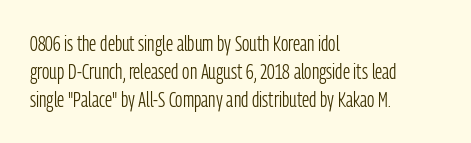
Q: Is the text bold? A: No.
Q: Is the text italic (slanted)? A: No, it is upright.
Q: Is the text underlined? A: No.
Q: How is the paragraph aligned? A: Left-aligned.
Q: Is the spacing between letters normal or unusually wide? A: Normal.
Q: Is the spacing between lines tight, normal or loose? A: Normal.
